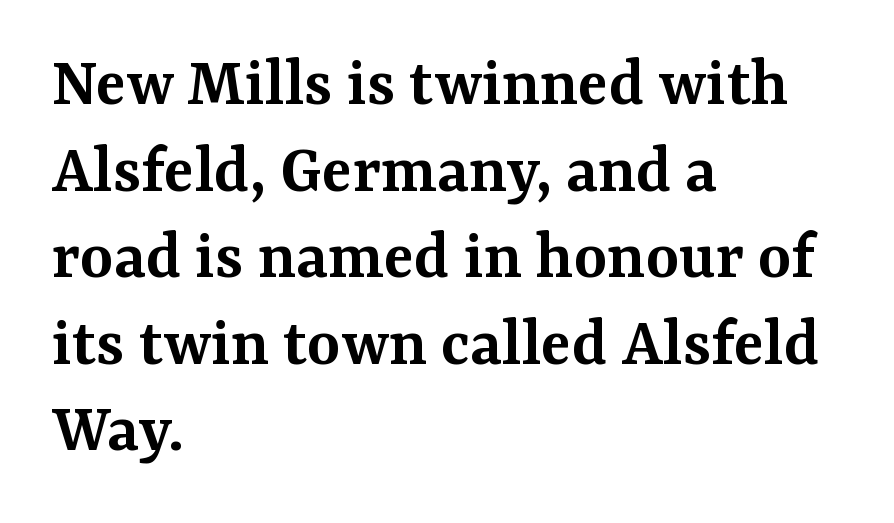
{"serif": "yes", "italic": "no", "bold": "semi", "weight": "semibold", "width": "normal", "stroke_contrast": "medium", "x_height": "medium", "monospaced": "no", "underline": "no", "align": "left", "line_spacing_ratio": 1.22, "letter_spacing": "normal", "letter_spacing_em": 0.0, "glyph_px": 71}
